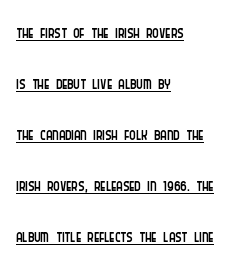
{"italic": "no", "bold": "no", "underline": "yes", "align": "left", "line_spacing": "loose", "line_spacing_ratio": 2.12, "letter_spacing": "normal", "letter_spacing_em": 0.0, "glyph_px": 24}
